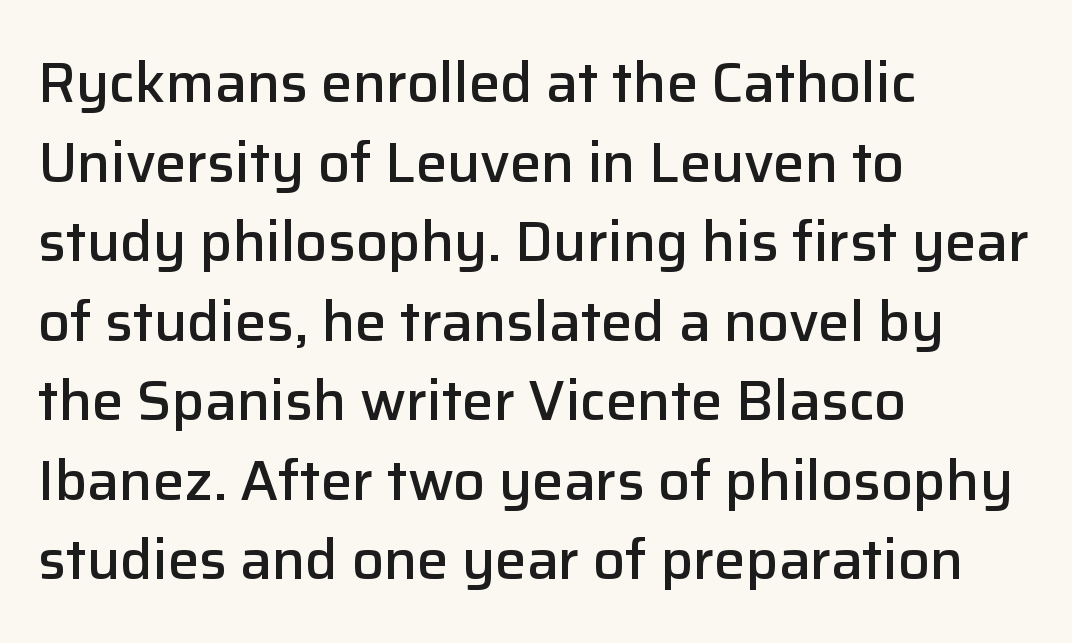
The image shows 56 px semibold sans-serif type, upright; set left-aligned, normal line spacing (1.42x), normal letter spacing, not underlined; low stroke contrast and a medium x-height.
